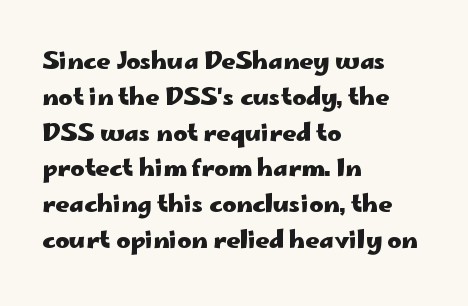
Italic: no, the glyphs are upright roman. Reading down the column, the eye jumps a familiar distance to each next line. Each row of text sits above clean, open space. Chunky letters — that's bold for sure.
